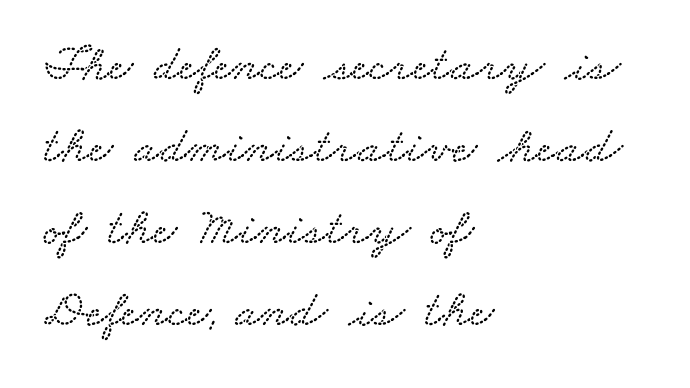
Q: Is the text underlined? A: No.
Q: How is the paragraph aligned? A: Left-aligned.
Q: Is the spacing between letters normal or unusually wide? A: Normal.
Q: Is the spacing between lines tight, normal or loose? A: Normal.
Q: Width (condensed, normal, or wide)? A: Wide.
Q: Stroke contrast? A: Low.
Q: x-height? A: Small.
Q: Monospaced? A: No.
